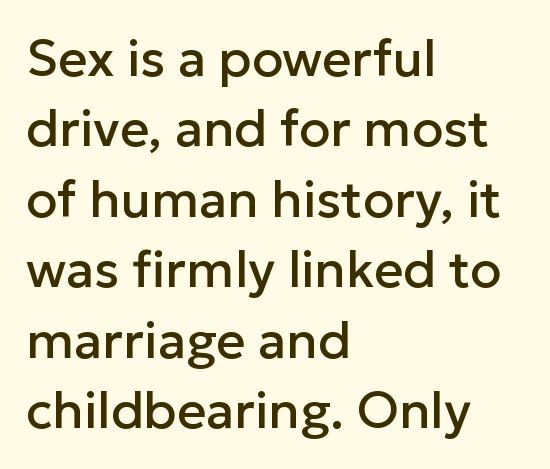
The string is rendered with underlining switched off. Look at the bottom of the vertical strokes: they stop flat, with no serifs. Horizontal bands of white between lines are of average thickness. This sample uses an upright cut, with every glyph sitting square on the baseline.
